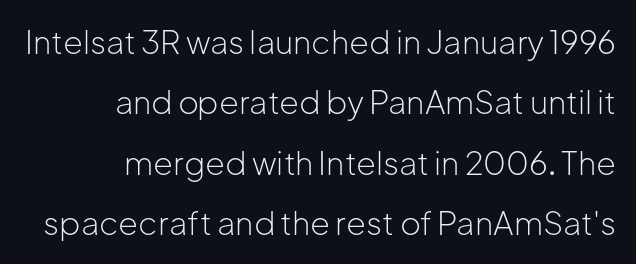
The space directly below the letters is spotless. The passage shown is typed in a proportional face where columns would drift. If you drew a line through each stem, it would be perfectly vertical. A typesetter would label this face a sans. No extra ink here — the face is not bold.
